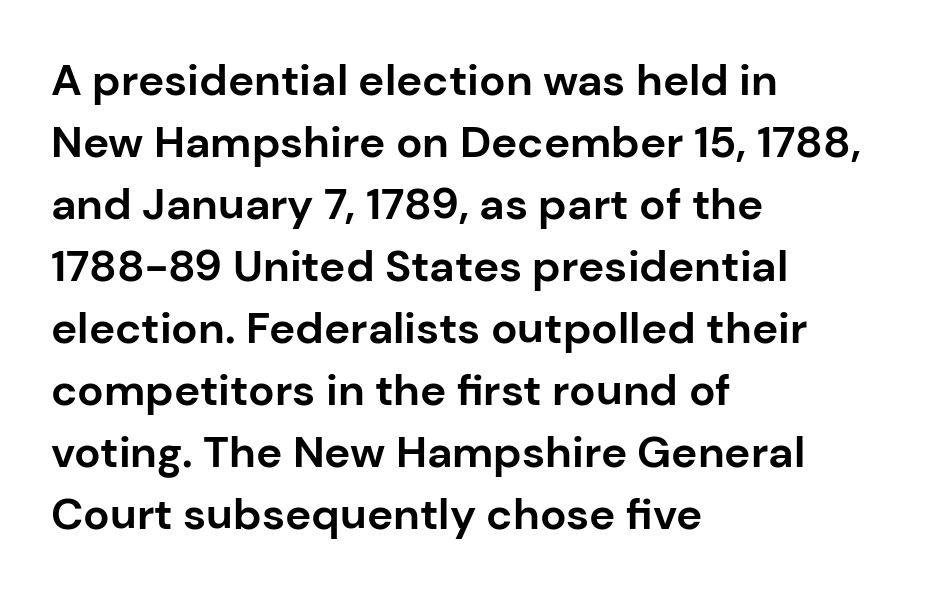
Q: Is the text bold? A: Yes.
Q: Is the text italic (slanted)? A: No, it is upright.
Q: Is the typeface a serif or a sans-serif typeface? A: Sans-serif.
Q: Is the text underlined? A: No.
Q: How is the paragraph aligned? A: Left-aligned.
Q: Is the spacing between letters normal or unusually wide? A: Normal.
Q: Is the spacing between lines tight, normal or loose? A: Normal.
Q: Width (condensed, normal, or wide)? A: Normal.
Q: Stroke contrast? A: Low.
Q: x-height? A: Medium.
Q: Monospaced? A: No.
